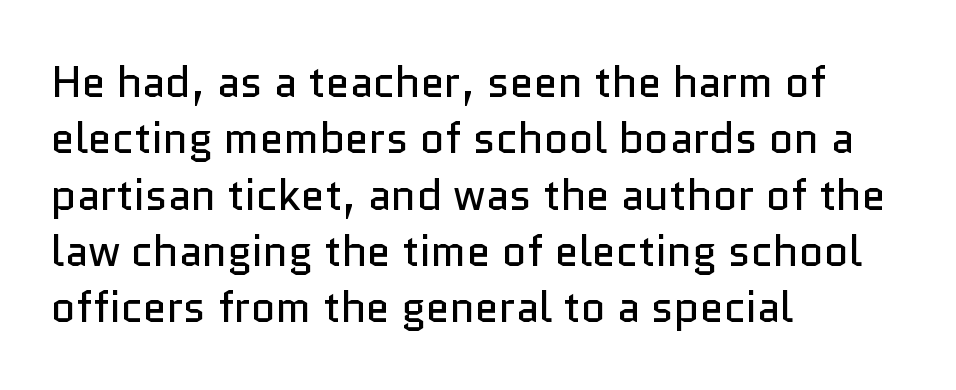
Horizontally, the lines are justified to the leading edge only. If you measured baseline to baseline, you'd find a middling distance. Has an underline been added? It has not. Short note: letters normally spaced. Stem width sits at or under what a default text font uses.
